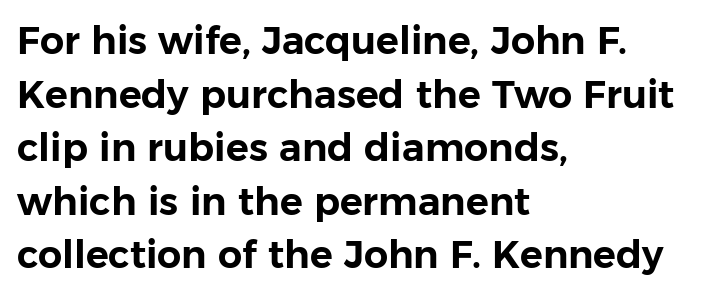
The image shows 38 px sans-serif type, upright; set left-aligned, normal line spacing (1.41x), normal letter spacing, not underlined; low stroke contrast and a medium x-height.
